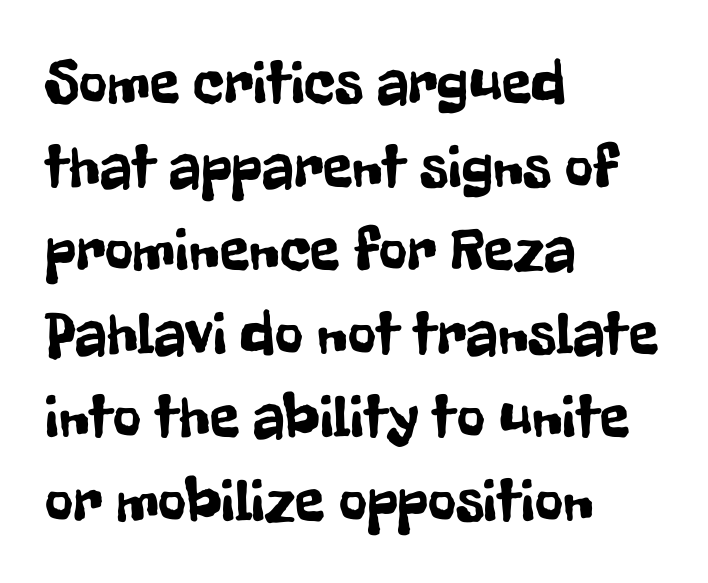
{"serif": "no", "italic": "no", "width": "condensed", "stroke_contrast": "low", "x_height": "medium", "monospaced": "no", "underline": "no", "align": "left", "line_spacing": "normal", "line_spacing_ratio": 1.37, "letter_spacing": "normal", "letter_spacing_em": 0.0, "glyph_px": 61}
